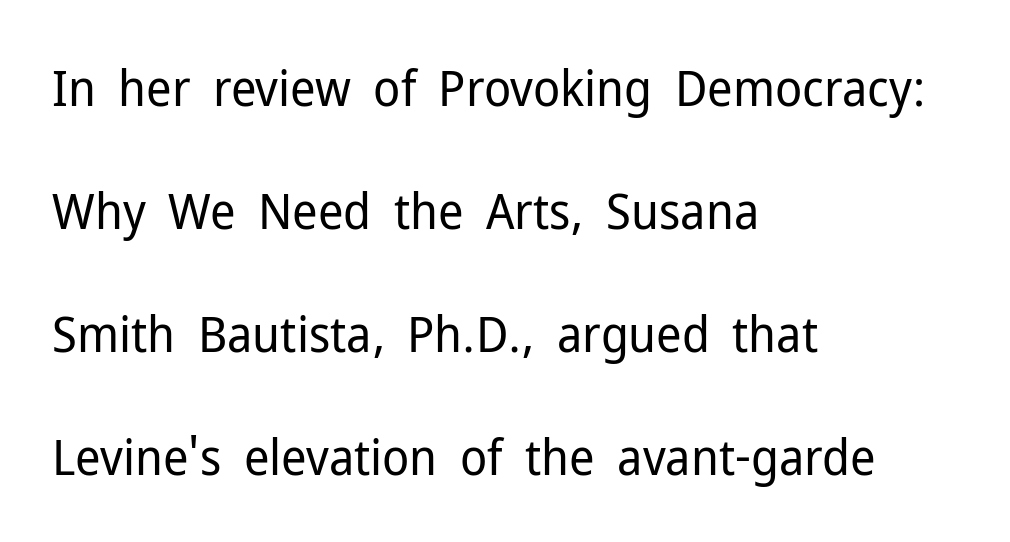
{"serif": "no", "italic": "no", "bold": "no", "weight": "regular", "width": "normal", "stroke_contrast": "low", "x_height": "medium", "monospaced": "no", "underline": "no", "align": "left", "line_spacing": "loose", "line_spacing_ratio": 2.46, "letter_spacing": "normal", "letter_spacing_em": 0.0, "glyph_px": 50}
